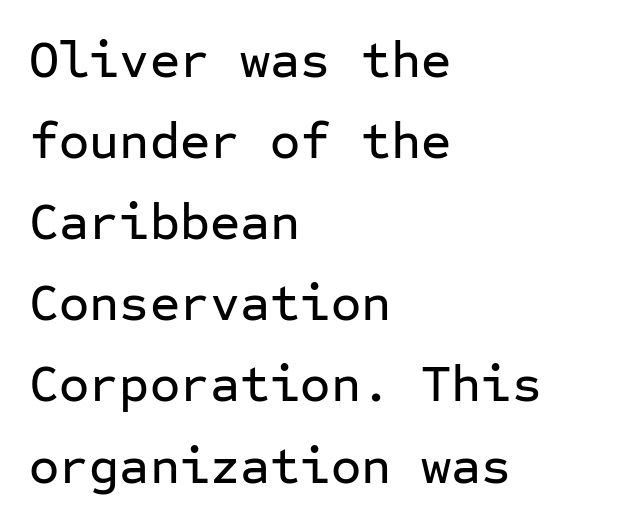
The space beneath each line is pristine and unruled. Here the designer chose a console-style face with uniform glyph widths. The font's upright variant was chosen for this text. Every row of glyphs begins at an identical x-position on the left. Regarding serifs, this sample does without them. The block of text has a typical density, with ordinary space between rows.
